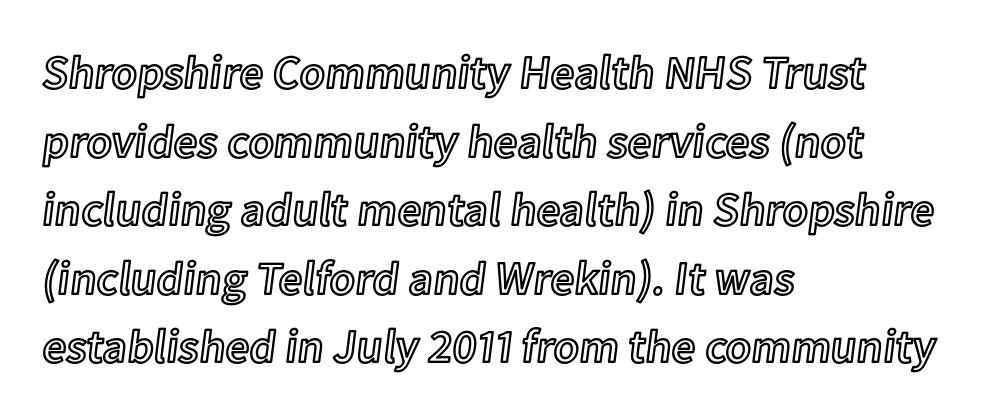
The image shows 47 px text type; set left-aligned, normal line spacing (1.46x), normal letter spacing, not underlined; a medium x-height.
